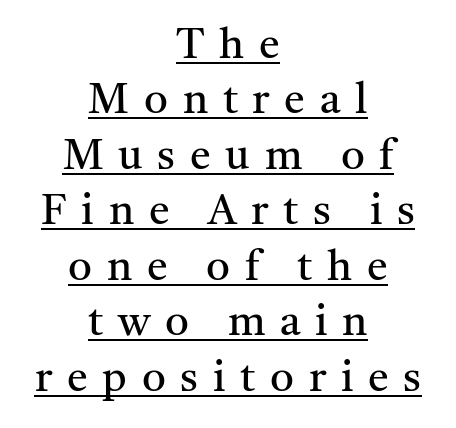
Q: Is the text bold? A: No.
Q: Is the text italic (slanted)? A: No, it is upright.
Q: Is the typeface a serif or a sans-serif typeface? A: Serif.
Q: Is the text underlined? A: Yes.
Q: How is the paragraph aligned? A: Centered.
Q: Is the spacing between letters normal or unusually wide? A: Unusually wide.
Q: Is the spacing between lines tight, normal or loose? A: Normal.
Q: Width (condensed, normal, or wide)? A: Normal.
Q: Stroke contrast? A: Medium.
Q: x-height? A: Medium.
Q: Monospaced? A: No.
